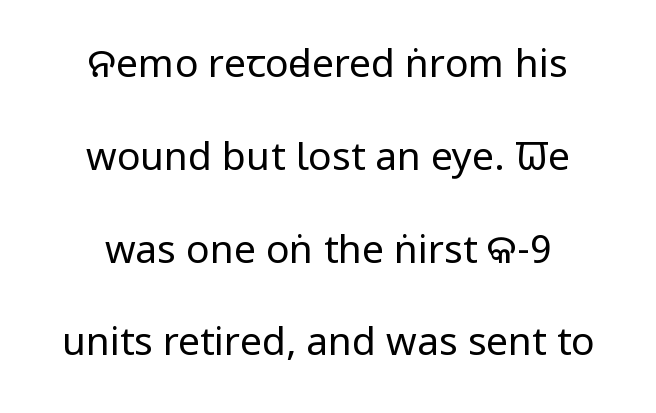
{"serif": "no", "italic": "no", "bold": "no", "weight": "regular", "width": "condensed", "stroke_contrast": "low", "x_height": "large", "monospaced": "no", "underline": "no", "align": "center", "line_spacing": "loose", "line_spacing_ratio": 2.38, "letter_spacing": "normal", "letter_spacing_em": 0.0, "glyph_px": 39}
